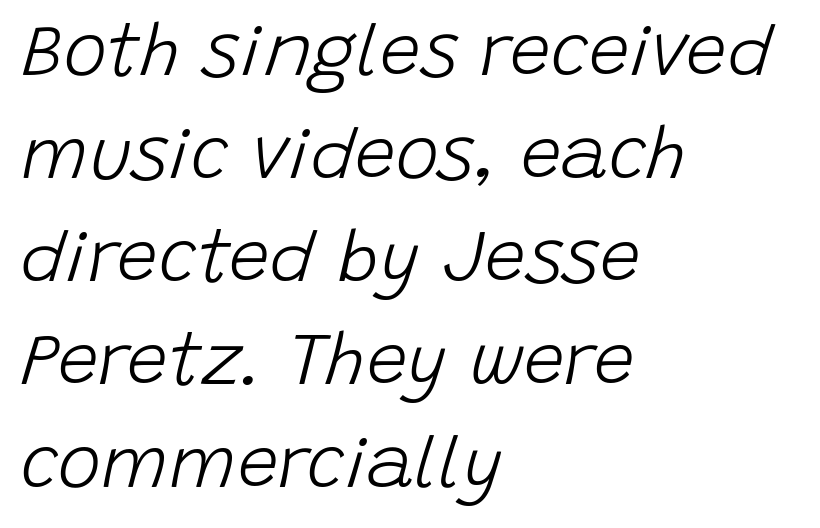
Vertically, the passage feels balanced, rows spaced as you'd expect. The type is set solid horizontally, with unmodified tracking. The passage shown leans; its letterforms are oblique. A student would call this left alignment; a typographer would say flush left, rag right.
